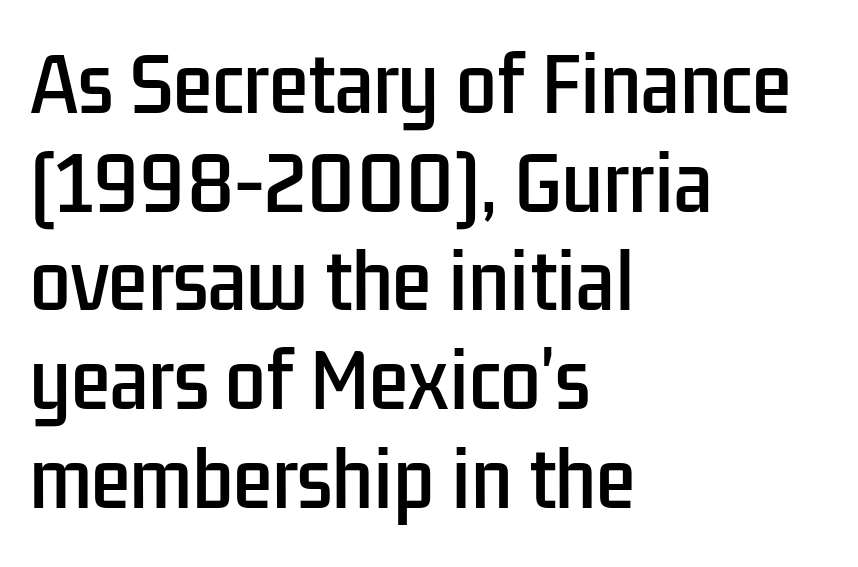
Q: Is the text italic (slanted)? A: No, it is upright.
Q: Is the typeface a serif or a sans-serif typeface? A: Sans-serif.
Q: Is the text underlined? A: No.
Q: How is the paragraph aligned? A: Left-aligned.
Q: Is the spacing between letters normal or unusually wide? A: Normal.
Q: Is the spacing between lines tight, normal or loose? A: Normal.
Q: Width (condensed, normal, or wide)? A: Condensed.
Q: Stroke contrast? A: Low.
Q: x-height? A: Medium.
Q: Monospaced? A: No.
